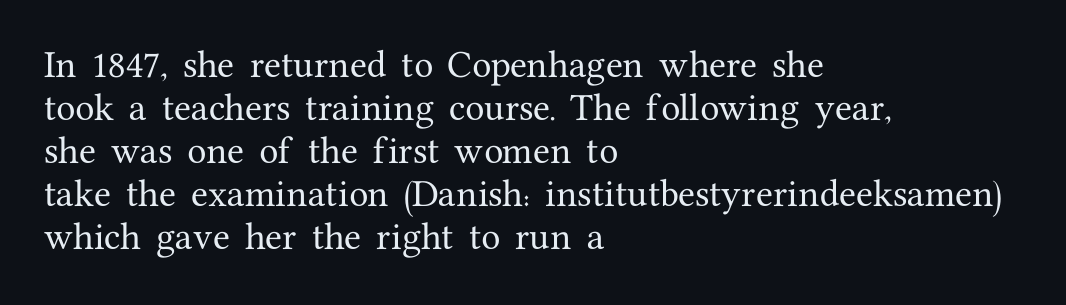
Q: Is the text italic (slanted)? A: No, it is upright.
Q: Is the typeface a serif or a sans-serif typeface? A: Serif.
Q: Is the text underlined? A: No.
Q: How is the paragraph aligned? A: Left-aligned.
Q: Is the spacing between letters normal or unusually wide? A: Normal.
Q: Is the spacing between lines tight, normal or loose? A: Normal.
Q: Width (condensed, normal, or wide)? A: Normal.
Q: Stroke contrast? A: Medium.
Q: x-height? A: Medium.
Q: Monospaced? A: No.
